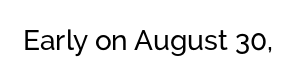
Tracking here is standard; glyphs follow each other at the usual distance. You can tell it's not italic because the verticals are truly vertical. Typographically, this falls in the sans-serif category. The letters advance in unequal steps, a hallmark of proportional type. No word sits above an underline.
